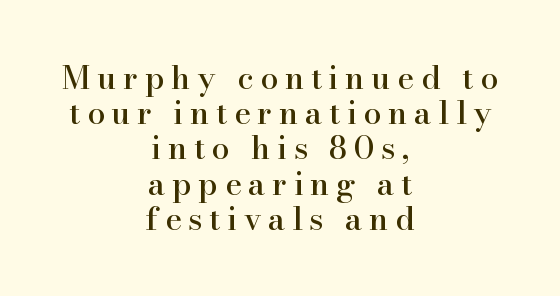
The image shows 32 px serif type, upright; set centered, tight line spacing (1.1x), unusually wide letter spacing (+0.21 em), not underlined; high stroke contrast and a small x-height.
